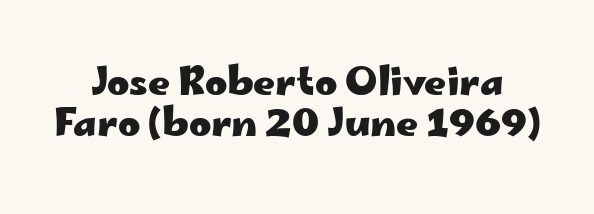
The image shows 38 px heavy, wide sans-serif type, upright; set tight line spacing (1.07x), normal letter spacing, not underlined; low stroke contrast and a small x-height.
